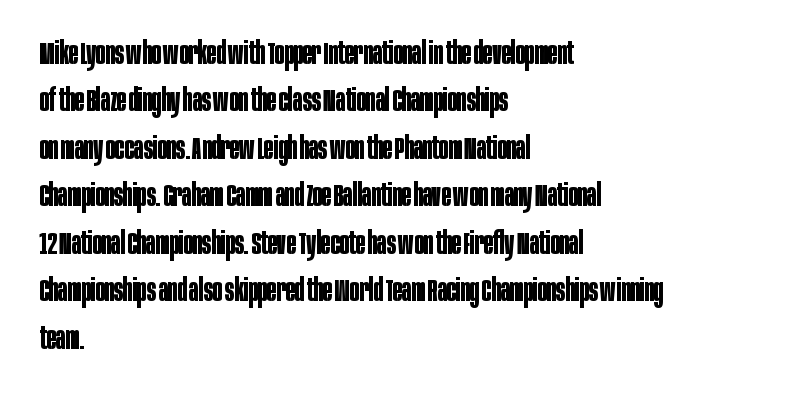
Q: Is the text bold? A: Yes.
Q: Is the text italic (slanted)? A: No, it is upright.
Q: Is the typeface a serif or a sans-serif typeface? A: Sans-serif.
Q: Is the text underlined? A: No.
Q: How is the paragraph aligned? A: Left-aligned.
Q: Is the spacing between letters normal or unusually wide? A: Normal.
Q: Is the spacing between lines tight, normal or loose? A: Normal.
Q: Width (condensed, normal, or wide)? A: Condensed.
Q: Stroke contrast? A: Low.
Q: x-height? A: Large.
Q: Monospaced? A: No.
